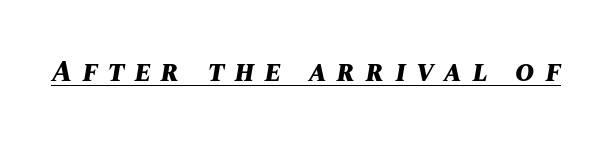
Q: Is the text bold? A: Yes.
Q: Is the text italic (slanted)? A: Yes, it leans right by about 10 degrees.
Q: Is the text underlined? A: Yes.
Q: Is the spacing between letters normal or unusually wide? A: Unusually wide.
Q: Width (condensed, normal, or wide)? A: Normal.
Q: Stroke contrast? A: Medium.
Q: x-height? A: Large.
Q: Monospaced? A: No.
